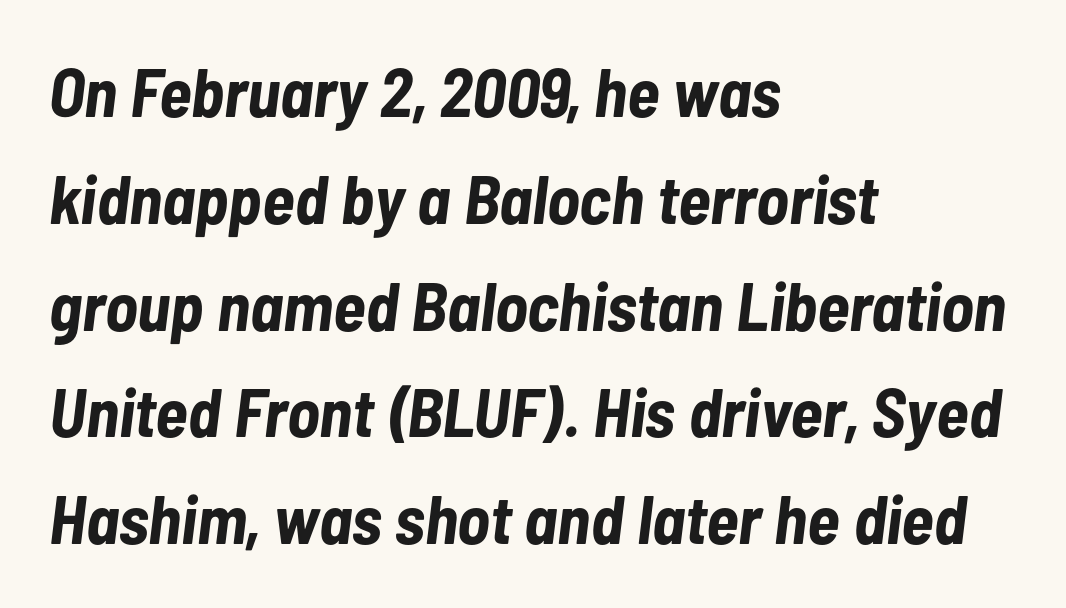
The image shows 68 px bold, condensed type, italic (leaning right); set left-aligned, normal line spacing (1.57x), normal letter spacing, not underlined; low stroke contrast and a medium x-height.
